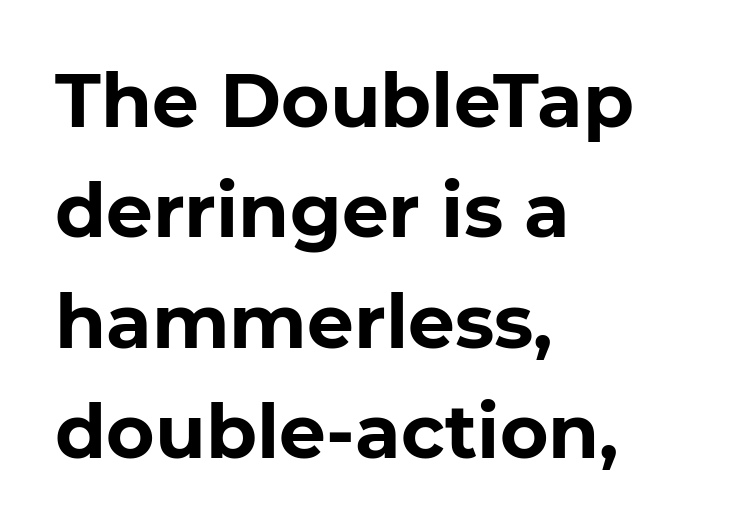
{"serif": "no", "bold": "yes", "weight": "bold", "width": "normal", "stroke_contrast": "low", "x_height": "medium", "monospaced": "no", "underline": "no", "align": "left", "line_spacing": "normal", "line_spacing_ratio": 1.49, "letter_spacing": "normal", "letter_spacing_em": 0.0, "glyph_px": 74}
